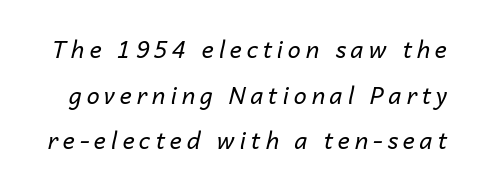
Q: Is the text bold? A: No.
Q: Is the text italic (slanted)? A: Yes, it leans right by about 14 degrees.
Q: Is the text underlined? A: No.
Q: Is the spacing between letters normal or unusually wide? A: Unusually wide.
Q: Is the spacing between lines tight, normal or loose? A: Loose.
